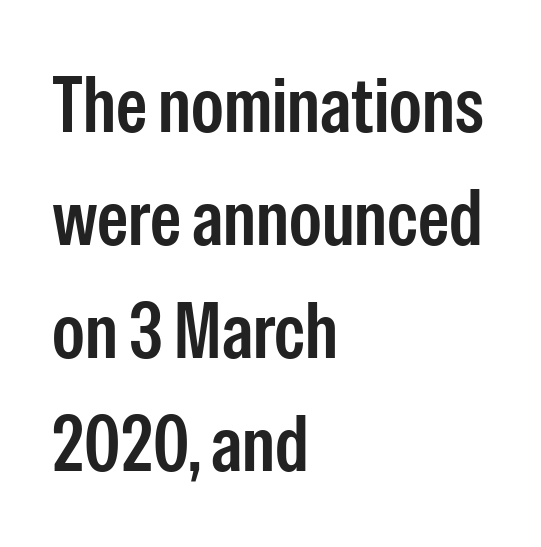
The image shows 79 px semibold, condensed sans-serif type, upright; set left-aligned, normal line spacing (1.43x), normal letter spacing, not underlined; low stroke contrast and a medium x-height.
